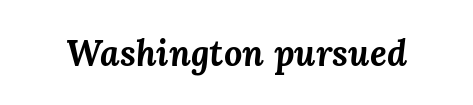
Note the varied advance widths — an 'i' is clearly narrower than an 'm'. The passage shown leans; its letterforms are oblique. A typesetter would call this zero additional tracking. Rule under the text: the space is simply empty. You'd pick this weight for a headline — it's a proper bold.
